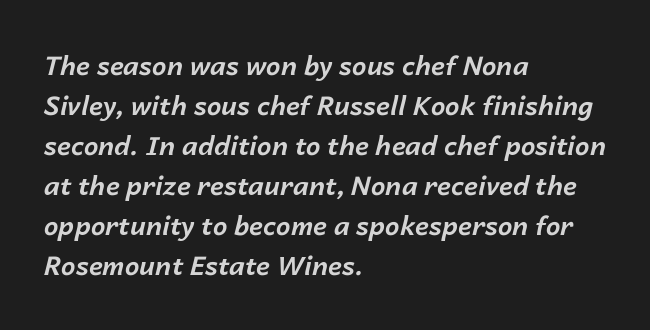
{"italic": "yes", "lean": "right", "slant_degrees": 14, "bold": "yes", "underline": "no", "align": "left", "line_spacing": "normal", "line_spacing_ratio": 1.54, "letter_spacing": "normal", "letter_spacing_em": 0.0, "glyph_px": 26}
